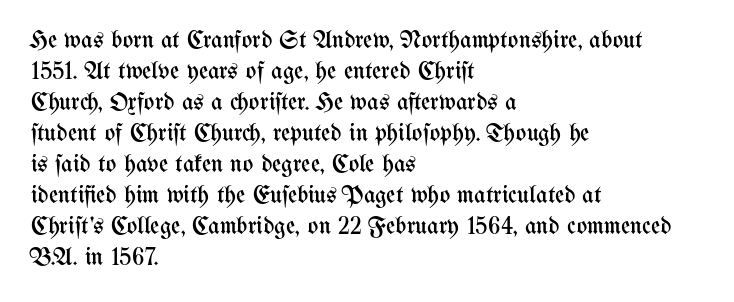
Q: Is the text bold? A: No.
Q: Is the text italic (slanted)? A: No, it is upright.
Q: Is the text underlined? A: No.
Q: How is the paragraph aligned? A: Left-aligned.
Q: Is the spacing between letters normal or unusually wide? A: Normal.
